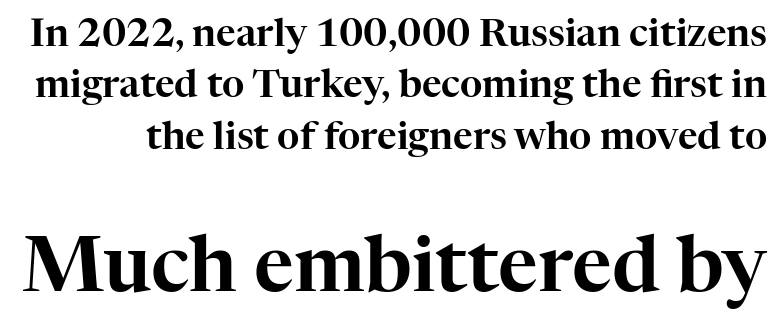
{"serif": "yes", "italic": "no", "width": "normal", "stroke_contrast": "high", "x_height": "medium", "monospaced": "no", "underline": "no", "line_spacing": "normal", "line_spacing_ratio": 1.35, "letter_spacing": "normal", "letter_spacing_em": 0.0, "larger_block": "second", "size_ratio": 2.03, "glyph_px": 77}
